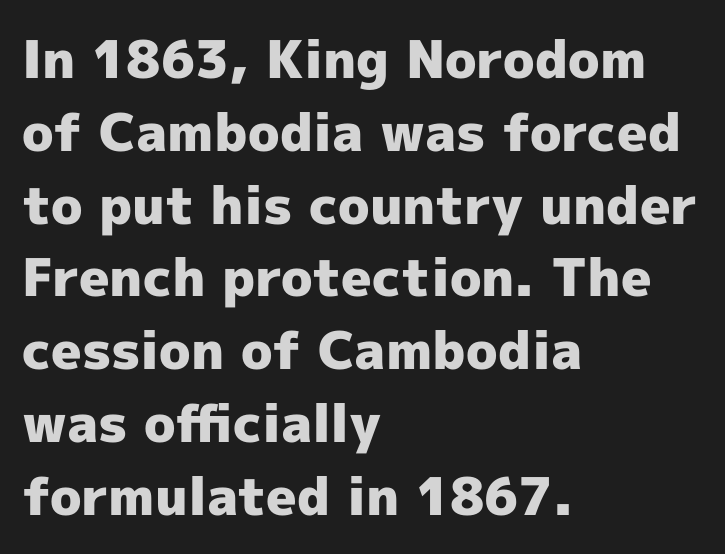
The image shows 52 px heavy sans-serif type, upright; set left-aligned, normal line spacing (1.4x), normal letter spacing, not underlined; a medium x-height.
